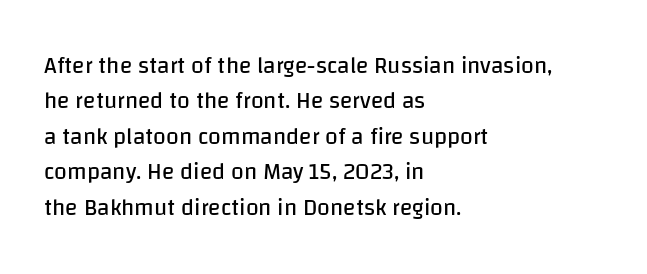
The image shows 23 px text type, upright; set left-aligned, normal line spacing (1.54x), normal letter spacing, not underlined.
